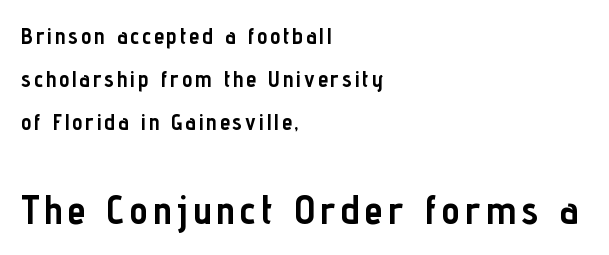
{"serif": "no", "italic": "no", "bold": "yes", "weight": "semibold", "width": "condensed", "stroke_contrast": "low", "x_height": "medium", "monospaced": "no", "underline": "no", "align": "left", "line_spacing_ratio": 1.88, "larger_block": "second", "size_ratio": 1.78, "glyph_px": 41}
